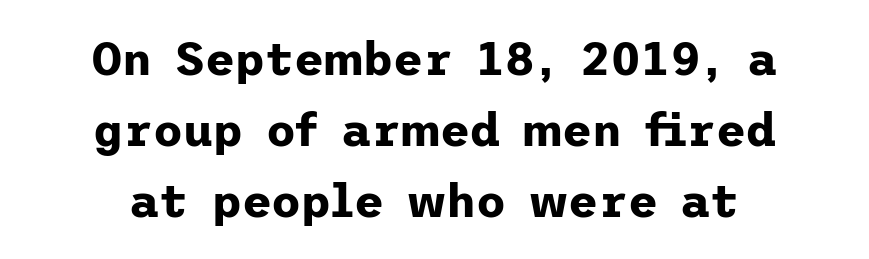
Is there any slant? The stems are plumb. The whitespace from short lines is split evenly between both sides. The specimen omits any rule beneath the text block's lines. You'd pick this weight for a headline — it's a proper bold.
